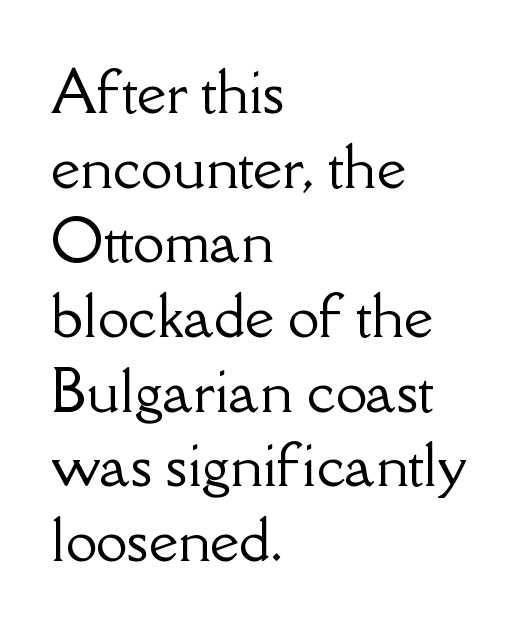
The image shows 57 px serif type, upright; set left-aligned, normal line spacing (1.31x), normal letter spacing, not underlined; low stroke contrast and a small x-height.
